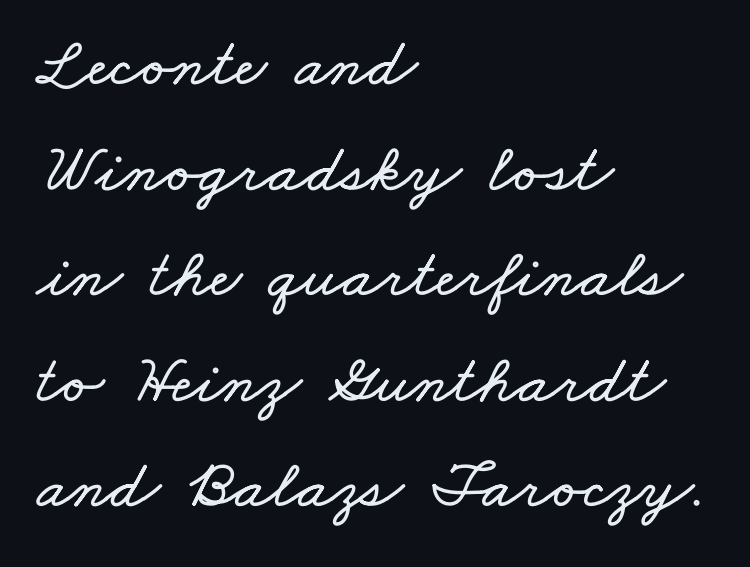
Q: Is the text underlined? A: No.
Q: How is the paragraph aligned? A: Left-aligned.
Q: Is the spacing between letters normal or unusually wide? A: Normal.
Q: Is the spacing between lines tight, normal or loose? A: Normal.
Q: Width (condensed, normal, or wide)? A: Wide.
Q: Stroke contrast? A: Low.
Q: x-height? A: Small.
Q: Monospaced? A: No.
